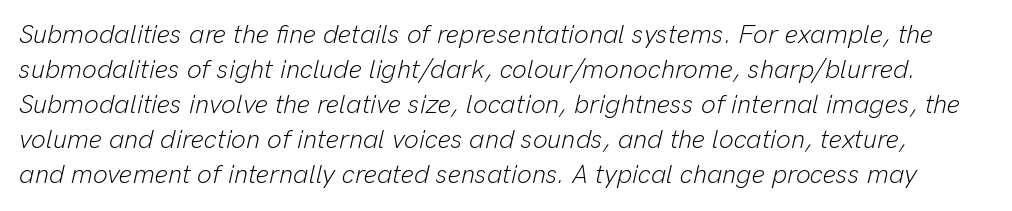
Q: Is the text bold? A: No.
Q: Is the text italic (slanted)? A: Yes, it leans right by about 13 degrees.
Q: Is the text underlined? A: No.
Q: Is the spacing between letters normal or unusually wide? A: Normal.
Q: Is the spacing between lines tight, normal or loose? A: Normal.
